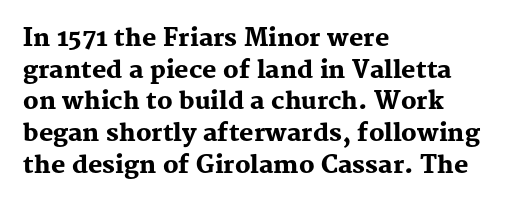
{"italic": "no", "bold": "yes", "underline": "no", "align": "left", "line_spacing": "normal", "line_spacing_ratio": 1.32, "letter_spacing": "normal", "letter_spacing_em": 0.0, "glyph_px": 24}
